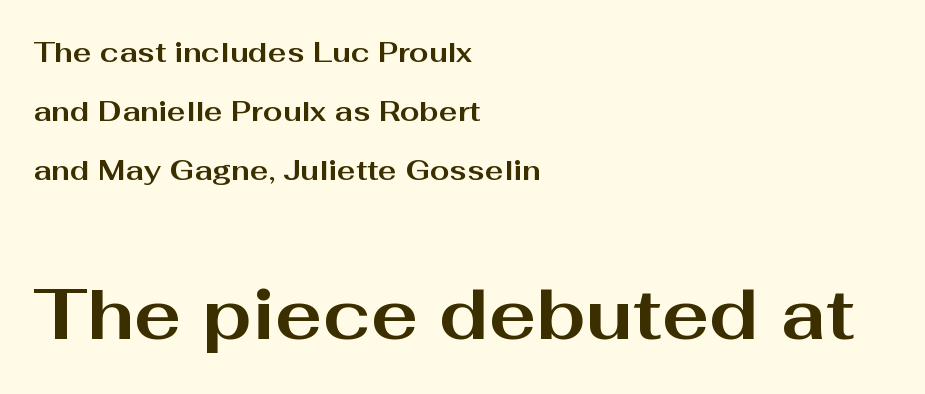
The gap between lines stays unmarked. The vertical gap from one line to the next is large. Casual observation: everything's shoved over to the left. Bold? Absolutely — the strokes are thick and heavy. Vertical strokes here are truly vertical.
